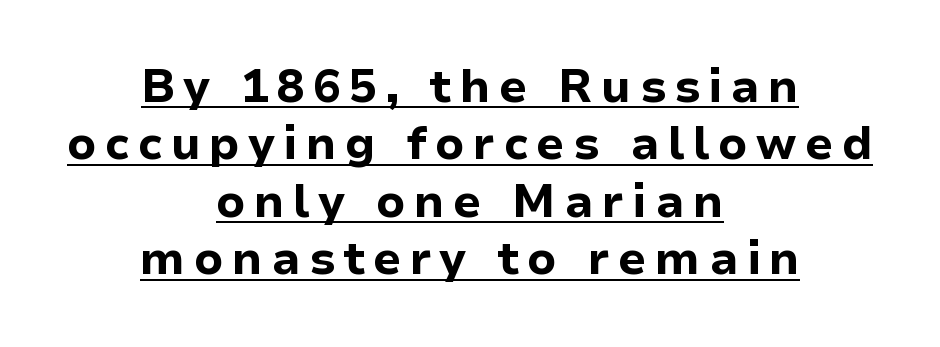
{"serif": "no", "italic": "no", "bold": "yes", "weight": "bold", "width": "normal", "stroke_contrast": "low", "x_height": "medium", "monospaced": "no", "underline": "yes", "align": "center", "line_spacing": "normal", "line_spacing_ratio": 1.25, "glyph_px": 46}
